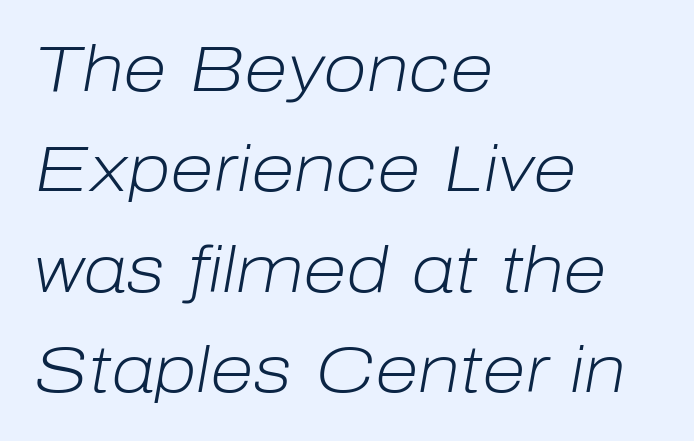
The vertical gap from one line to the next is medium. If you drew a line through each stem, it would be angled. Decoration check: the copy has no underline. Here the designer chose a conventional face with non-uniform glyph widths. Caption: standard tracking, unaltered. These lines stack with their left ends in a neat column.
